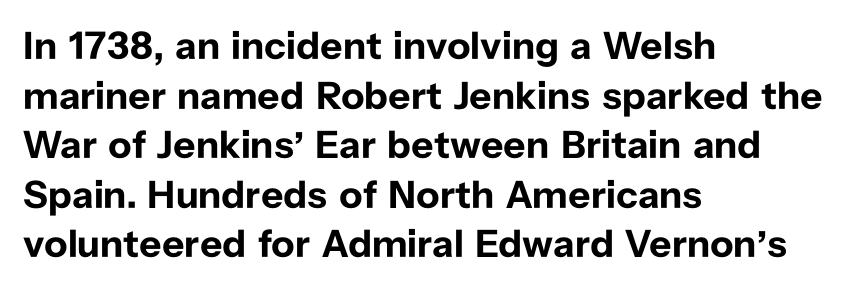
In terms of letterspacing, this is plain default setting. The glyphs are unaccompanied by any horizontal stroke below them. The font's upright variant was chosen for this text. The font family rendered here belongs to the sans-serif group. The setting favours the left margin, as ordinary paragraphs usually do.
